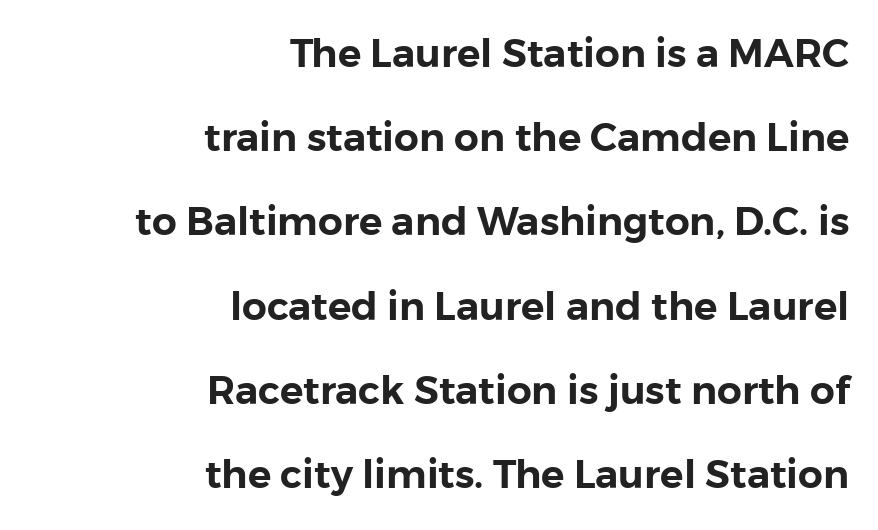
The line-height multiplier appears high, well above default. Posture: upright roman. Underlining? Definitely not there. Spacing between characters is what you'd get straight out of the box.
